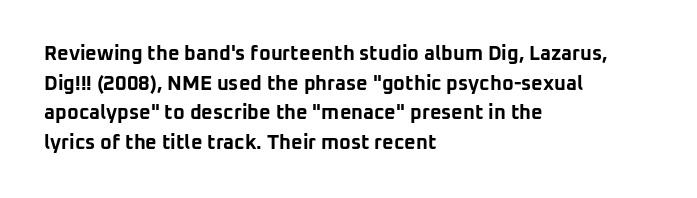
The rendering uses a bold face; every stroke is thick and dark. Compared with a centered layout, this one pins lines to the left instead. Underline: absent. In terms of letterspacing, this is plain default setting. Italic: no, the glyphs are upright roman. How would I describe the line gaps? Plain and ordinary.
